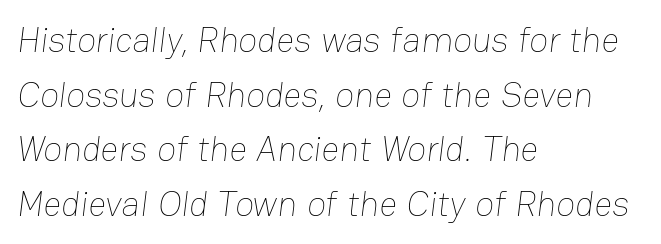
The image shows 35 px thin type; set left-aligned, normal line spacing (1.56x), normal letter spacing, not underlined; low stroke contrast and a medium x-height.
